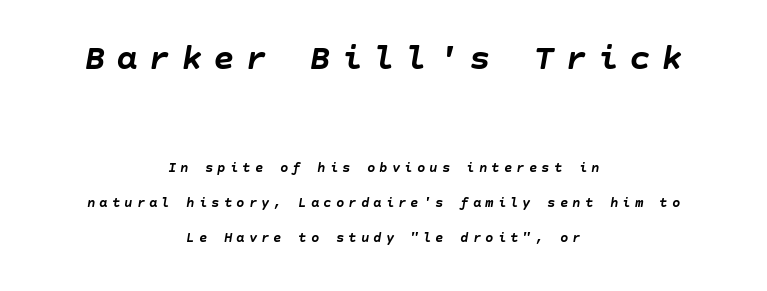
{"italic": "yes", "lean": "right", "slant_degrees": 10, "bold": "yes", "weight": "semibold", "width": "normal", "stroke_contrast": "low", "x_height": "large", "underline": "no", "align": "center", "line_spacing": "loose", "line_spacing_ratio": 2.48, "letter_spacing": "wide", "letter_spacing_em": 0.29, "larger_block": "first", "size_ratio": 2.57, "glyph_px": 36}
